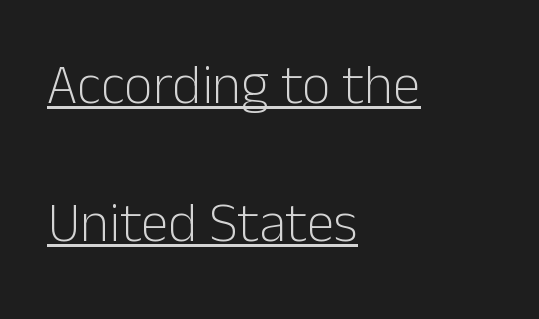
{"serif": "no", "italic": "no", "bold": "no", "weight": "light", "width": "normal", "stroke_contrast": "low", "x_height": "medium", "monospaced": "no", "underline": "yes", "align": "left", "line_spacing": "loose", "line_spacing_ratio": 2.47, "letter_spacing": "normal", "letter_spacing_em": 0.0, "glyph_px": 56}
